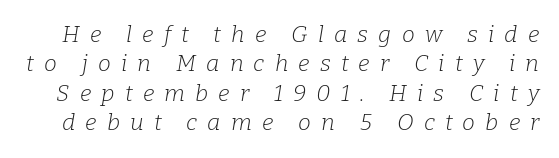
The image shows 23 px text type, italic (leaning right); set normal line spacing (1.28x), unusually wide letter spacing (+0.44 em), not underlined.
